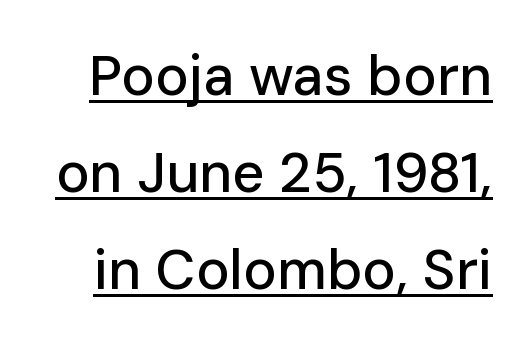
{"serif": "no", "italic": "no", "width": "normal", "stroke_contrast": "low", "x_height": "medium", "monospaced": "no", "underline": "yes", "line_spacing_ratio": 1.73, "letter_spacing": "normal", "letter_spacing_em": 0.0, "glyph_px": 56}
